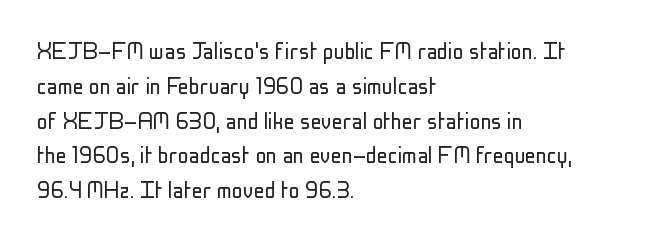
Q: Is the text bold? A: No.
Q: Is the text italic (slanted)? A: No, it is upright.
Q: Is the text underlined? A: No.
Q: How is the paragraph aligned? A: Left-aligned.
Q: Is the spacing between letters normal or unusually wide? A: Normal.
Q: Is the spacing between lines tight, normal or loose? A: Normal.
